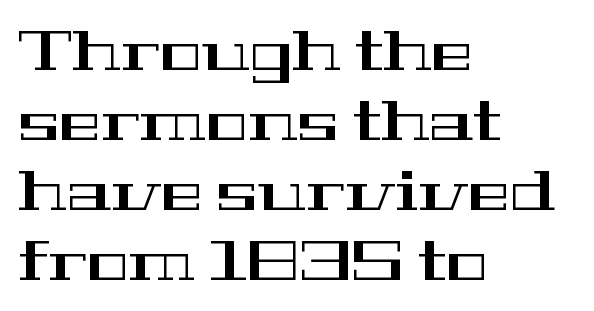
{"serif": "yes", "italic": "no", "width": "wide", "stroke_contrast": "high", "x_height": "medium", "monospaced": "no", "underline": "no", "align": "left", "line_spacing": "normal", "line_spacing_ratio": 1.25, "letter_spacing": "normal", "letter_spacing_em": 0.0, "glyph_px": 56}
